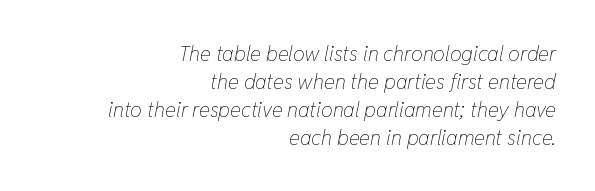
The image shows 21 px text type, italic (leaning right); set right-aligned, normal line spacing (1.33x), normal letter spacing, not underlined.
